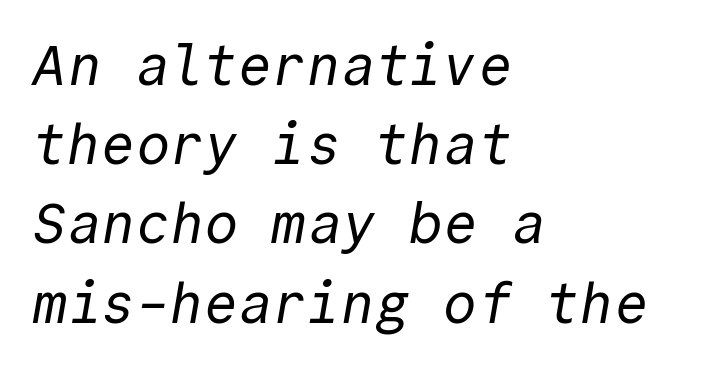
The image shows 57 px regular-weight sans-serif type, monospaced; set left-aligned, normal line spacing (1.39x), normal letter spacing, not underlined; a medium x-height.
